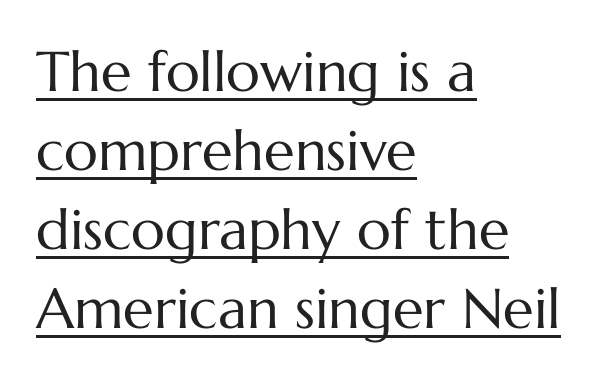
Q: Is the text bold? A: No.
Q: Is the text italic (slanted)? A: No, it is upright.
Q: Is the text underlined? A: Yes.
Q: How is the paragraph aligned? A: Left-aligned.
Q: Is the spacing between letters normal or unusually wide? A: Normal.
Q: Is the spacing between lines tight, normal or loose? A: Normal.
Q: Width (condensed, normal, or wide)? A: Normal.
Q: Stroke contrast? A: Medium.
Q: x-height? A: Medium.
Q: Monospaced? A: No.
